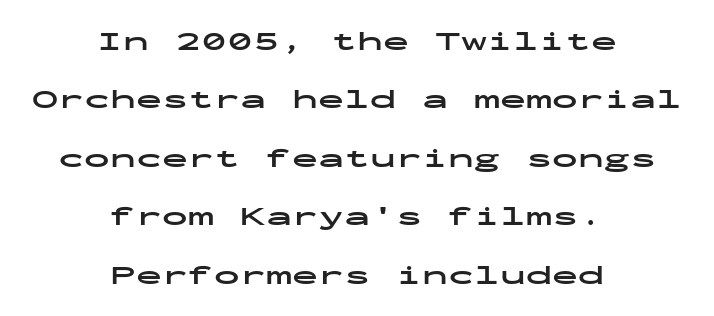
Q: Is the text bold? A: Yes.
Q: Is the text italic (slanted)? A: No, it is upright.
Q: Is the text underlined? A: No.
Q: How is the paragraph aligned? A: Centered.
Q: Is the spacing between letters normal or unusually wide? A: Normal.
Q: Is the spacing between lines tight, normal or loose? A: Loose.
